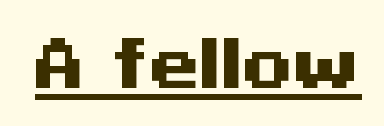
{"serif": "no", "italic": "no", "bold": "yes", "weight": "heavy", "width": "wide", "stroke_contrast": "medium", "x_height": "medium", "underline": "yes", "letter_spacing": "normal", "letter_spacing_em": 0.0, "glyph_px": 65}
